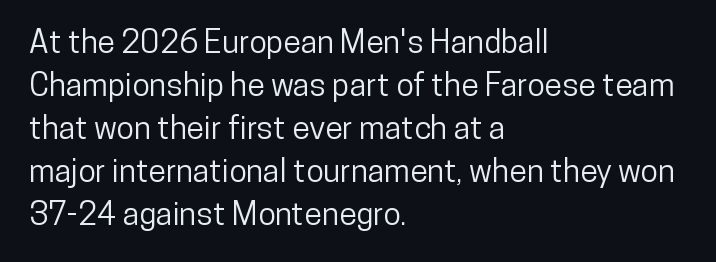
You can tell from the bare stems that sans-serif type was used. The lettering stays uniformly vertical, giving the passage a roman look. The rendering uses a moderate line-height, typical for paragraphs. Caption: multi-line text, flush left, ragged right. A typesetter would call this zero additional tracking. Spacing verdict: proportional, widths tailored to each character.
